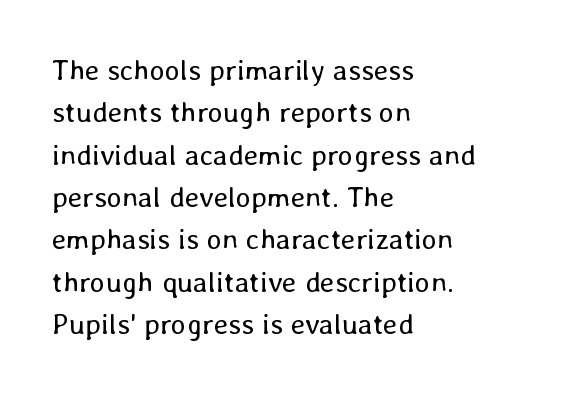
Q: Is the text bold? A: No.
Q: Is the text italic (slanted)? A: No, it is upright.
Q: Is the text underlined? A: No.
Q: How is the paragraph aligned? A: Left-aligned.
Q: Is the spacing between letters normal or unusually wide? A: Normal.
Q: Is the spacing between lines tight, normal or loose? A: Normal.
Q: Width (condensed, normal, or wide)? A: Normal.
Q: Stroke contrast? A: Low.
Q: x-height? A: Medium.
Q: Monospaced? A: No.
